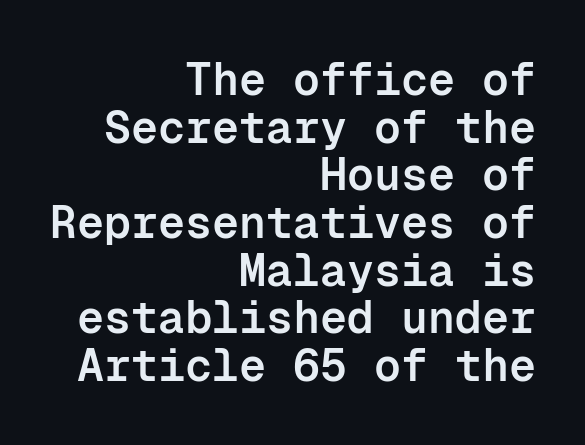
{"serif": "no", "italic": "no", "bold": "semi", "weight": "semibold", "width": "normal", "stroke_contrast": "low", "x_height": "medium", "monospaced": "yes", "underline": "no", "align": "right", "line_spacing": "tight", "line_spacing_ratio": 1.06, "letter_spacing": "normal", "letter_spacing_em": 0.0, "glyph_px": 45}
